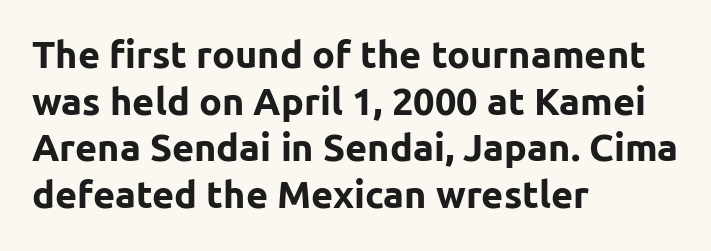
{"serif": "no", "italic": "no", "bold": "yes", "weight": "bold", "width": "normal", "stroke_contrast": "low", "x_height": "medium", "monospaced": "no", "underline": "no", "align": "left", "line_spacing_ratio": 1.23, "letter_spacing": "normal", "letter_spacing_em": 0.0, "glyph_px": 38}
